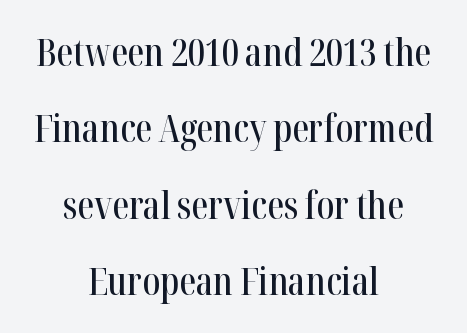
{"serif": "yes", "italic": "no", "width": "condensed", "stroke_contrast": "high", "x_height": "medium", "monospaced": "no", "underline": "no", "align": "center", "line_spacing": "loose", "line_spacing_ratio": 2.01, "letter_spacing": "normal", "letter_spacing_em": 0.0, "glyph_px": 38}
